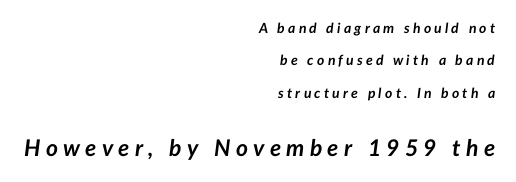
Thick stems and heavy bowls — unmistakably bold. The specimen reads as italic at a glance. Larger block? The one below; the one above is distinctly smaller. The leading is generous, giving the passage an open texture. The glyphs are unaccompanied by any horizontal stroke below them. Spacing between characters has been opened up far beyond the box default.
